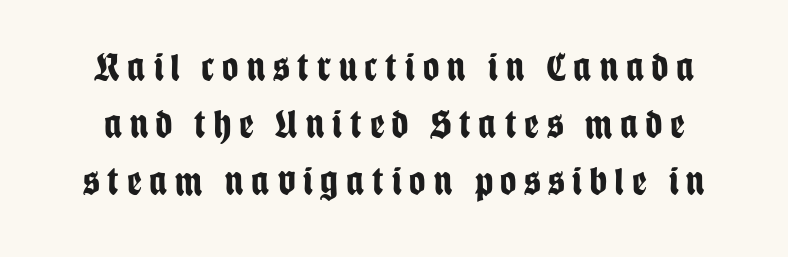
The image shows 40 px bold, condensed sans-serif type, upright; set normal line spacing (1.43x), unusually wide letter spacing (+0.2 em), not underlined; low stroke contrast and a large x-height.
